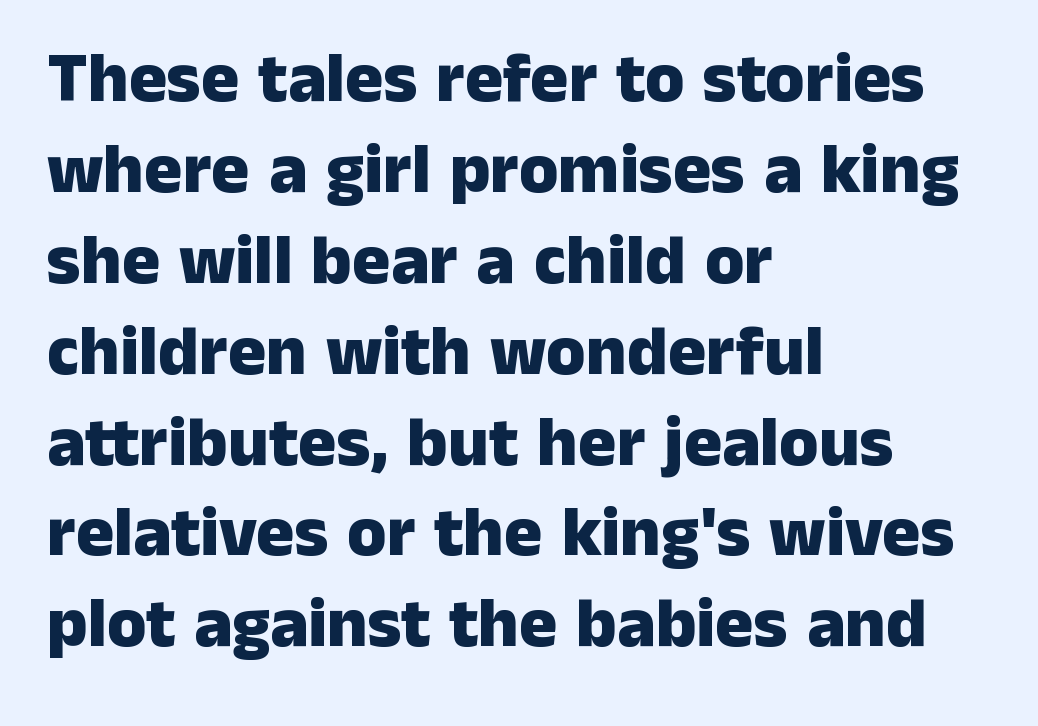
The image shows 71 px heavy sans-serif type, upright; set left-aligned, normal line spacing (1.28x), normal letter spacing, not underlined; low stroke contrast and a medium x-height.
